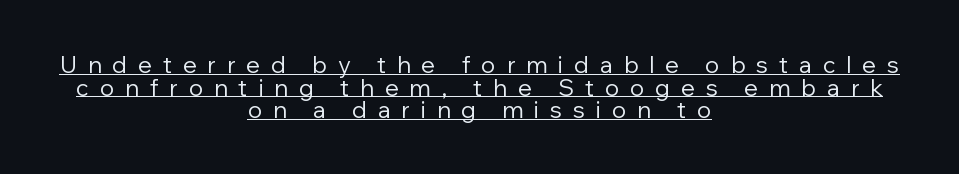
Every row of glyphs is offset so its center matches the block's center. A typesetter would call this leading minimal, almost set solid. No chunkiness to these letters — they're not bold. This sample uses expanded letter spacing, leaving extra air between glyphs. This is the regular roman posture of the typeface. This sample carries an underscore along the baseline area.
